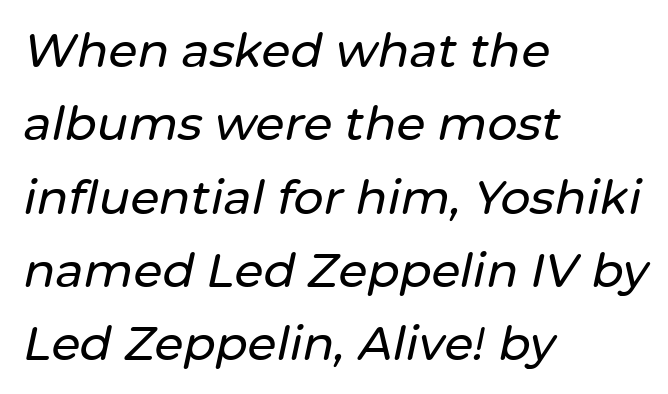
{"italic": "yes", "lean": "right", "slant_degrees": 12, "width": "normal", "stroke_contrast": "low", "x_height": "medium", "monospaced": "no", "underline": "no", "align": "left", "line_spacing": "normal", "line_spacing_ratio": 1.56, "letter_spacing": "normal", "letter_spacing_em": 0.0, "glyph_px": 47}
